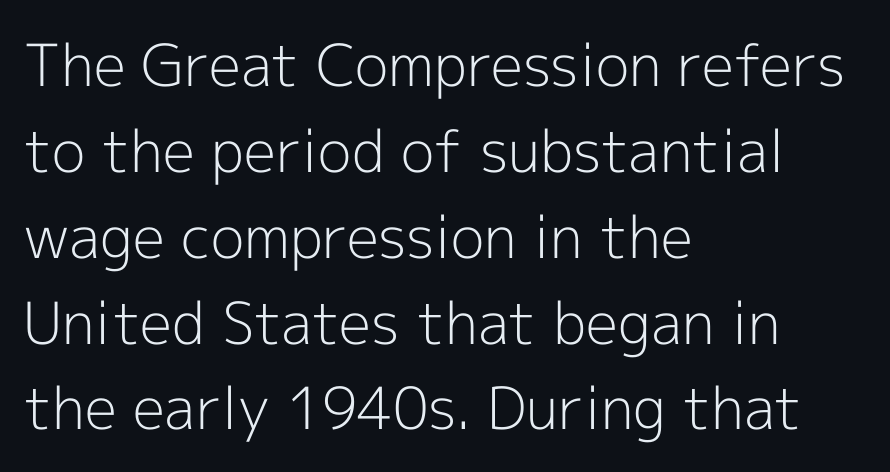
Q: Is the text bold? A: No.
Q: Is the text italic (slanted)? A: No, it is upright.
Q: Is the typeface a serif or a sans-serif typeface? A: Sans-serif.
Q: Is the text underlined? A: No.
Q: How is the paragraph aligned? A: Left-aligned.
Q: Is the spacing between letters normal or unusually wide? A: Normal.
Q: Is the spacing between lines tight, normal or loose? A: Normal.
Q: Width (condensed, normal, or wide)? A: Normal.
Q: x-height? A: Medium.
Q: Monospaced? A: No.
